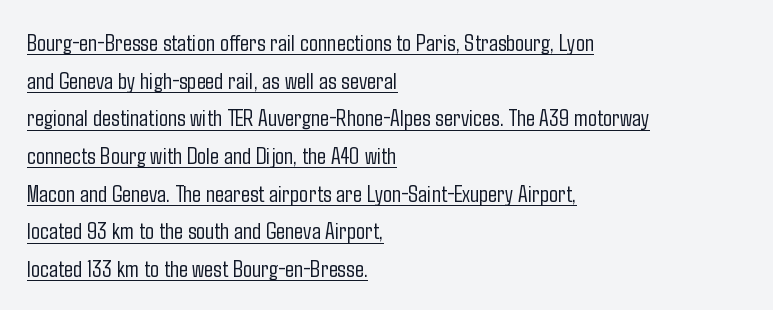
These lines stack with their left ends in a neat column. Italic: no, the glyphs are upright roman. Regular leading. The string is rendered with underlining switched on. The characters are drawn with everyday or finer stroke widths.
